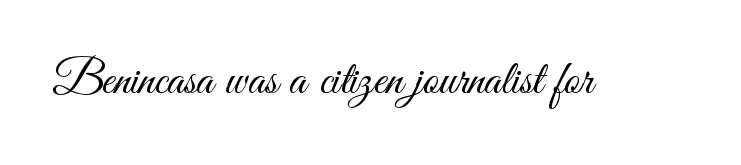
A clean baseline with only descenders dipping below it. Nothing sits at the stroke ends, so this counts as sans-serif. The face used here is proportionally spaced, like ordinary book or web type. Each stroke keeps to a modest, everyday thickness or less. Each word holds together tightly as a unit, with standard inter-letter gaps.
